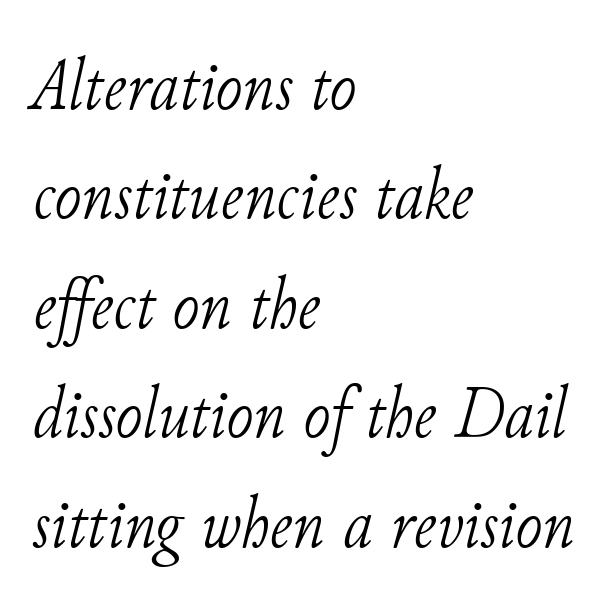
Q: Is the text bold? A: No.
Q: Is the text italic (slanted)? A: Yes, it leans right by about 11 degrees.
Q: Is the typeface a serif or a sans-serif typeface? A: Serif.
Q: Is the text underlined? A: No.
Q: How is the paragraph aligned? A: Left-aligned.
Q: Is the spacing between letters normal or unusually wide? A: Normal.
Q: Is the spacing between lines tight, normal or loose? A: Normal.
Q: Width (condensed, normal, or wide)? A: Normal.
Q: Stroke contrast? A: Low.
Q: x-height? A: Small.
Q: Monospaced? A: No.
